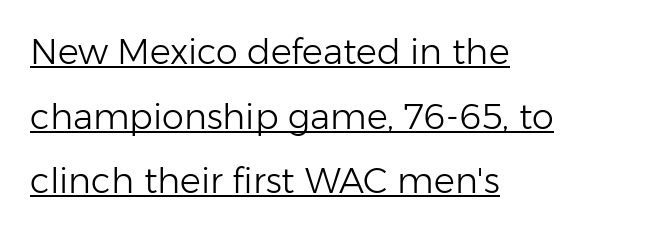
Q: Is the text bold? A: No.
Q: Is the text italic (slanted)? A: No, it is upright.
Q: Is the typeface a serif or a sans-serif typeface? A: Sans-serif.
Q: Is the text underlined? A: Yes.
Q: How is the paragraph aligned? A: Left-aligned.
Q: Is the spacing between letters normal or unusually wide? A: Normal.
Q: Width (condensed, normal, or wide)? A: Normal.
Q: Stroke contrast? A: Low.
Q: x-height? A: Medium.
Q: Monospaced? A: No.
